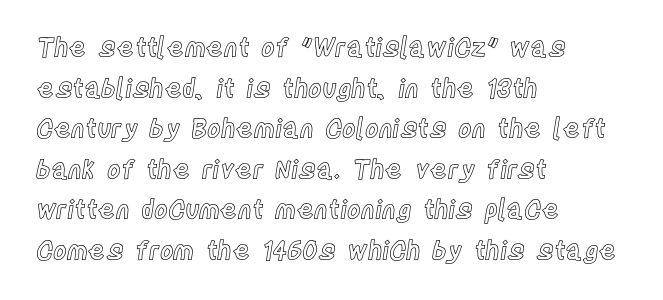
This rendering features lettering with no underline. How are the letters spaced? Ordinarily, with no added tracking. The setting favours the left margin, as ordinary paragraphs usually do. Summary of vertical rhythm: regular, with standard interline spacing.
